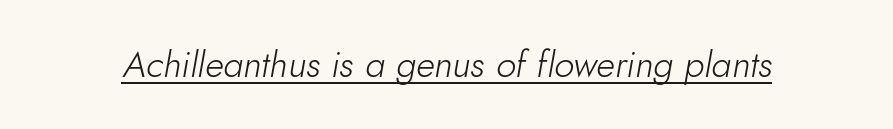
The image shows 36 px light type, italic (leaning right); set normal letter spacing, underlined; low stroke contrast and a small x-height.
